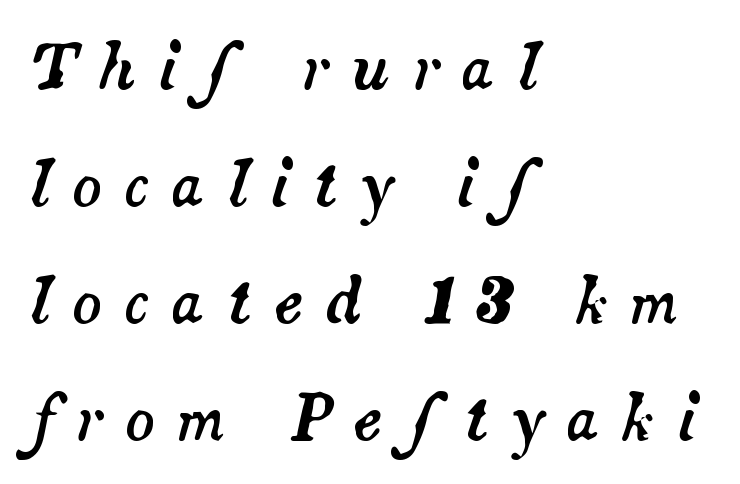
The image shows 61 px text type, italic (leaning right); set left-aligned, loose line spacing (1.92x), unusually wide letter spacing (+0.36 em), not underlined; medium stroke contrast and a small x-height.
